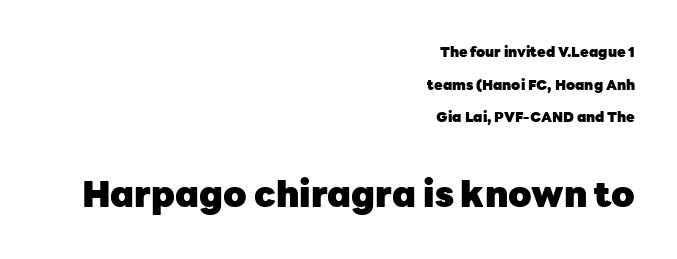
Q: Is the text bold? A: Yes.
Q: Is the text italic (slanted)? A: No, it is upright.
Q: Is the typeface a serif or a sans-serif typeface? A: Sans-serif.
Q: Is the text underlined? A: No.
Q: How is the paragraph aligned? A: Right-aligned.
Q: Is the spacing between letters normal or unusually wide? A: Normal.
Q: Is the spacing between lines tight, normal or loose? A: Loose.
Q: Which block of text is set in a larger size, the first (top) or the second (bottom)? A: The second (bottom) one.
Q: Width (condensed, normal, or wide)? A: Normal.
Q: Stroke contrast? A: Low.
Q: x-height? A: Medium.
Q: Monospaced? A: No.
